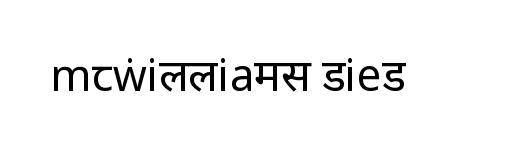
{"serif": "no", "italic": "no", "bold": "no", "weight": "regular", "width": "condensed", "stroke_contrast": "low", "x_height": "large", "monospaced": "no", "underline": "no", "letter_spacing": "normal", "letter_spacing_em": 0.0, "glyph_px": 44}
